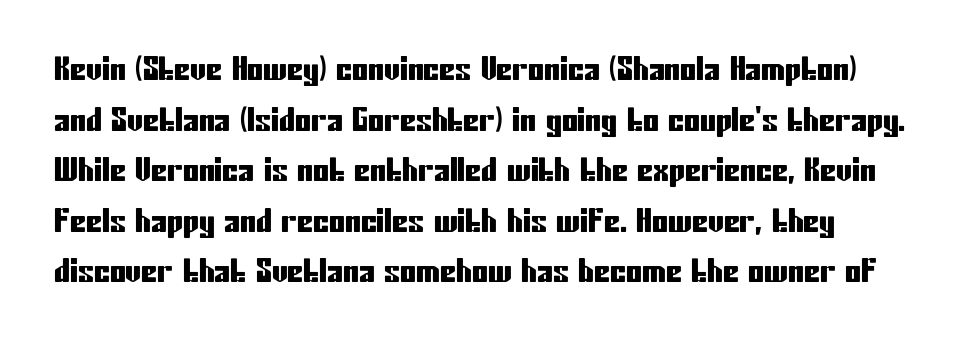
{"serif": "no", "italic": "no", "width": "condensed", "stroke_contrast": "low", "x_height": "medium", "monospaced": "no", "underline": "no", "line_spacing": "normal", "line_spacing_ratio": 1.58, "letter_spacing": "normal", "letter_spacing_em": 0.0, "glyph_px": 32}
